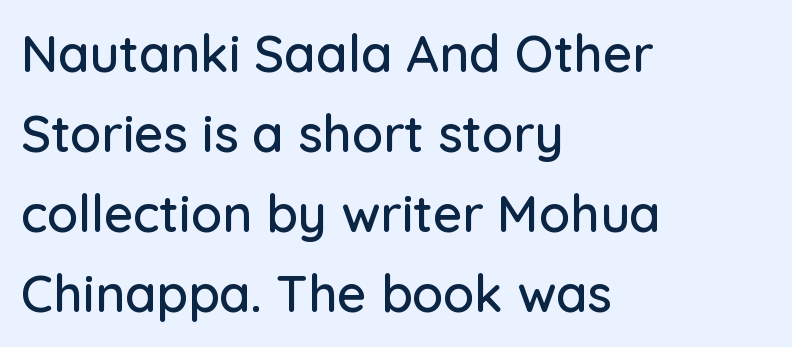
{"serif": "no", "italic": "no", "width": "normal", "stroke_contrast": "low", "x_height": "medium", "monospaced": "no", "underline": "no", "align": "left", "line_spacing": "normal", "line_spacing_ratio": 1.57, "letter_spacing": "normal", "letter_spacing_em": 0.0, "glyph_px": 51}
